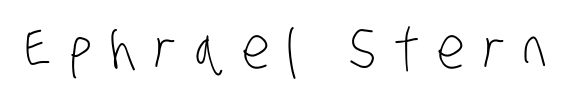
Stroke thickness stays within the range of a standard reading face or lighter. Note the varied advance widths — an 'i' is clearly narrower than an 'm'. This rendering widens character spacing well past its baseline value. Each row of text sits above clean, open space. Each letter's strokes conclude bluntly, with no projecting serifs.
